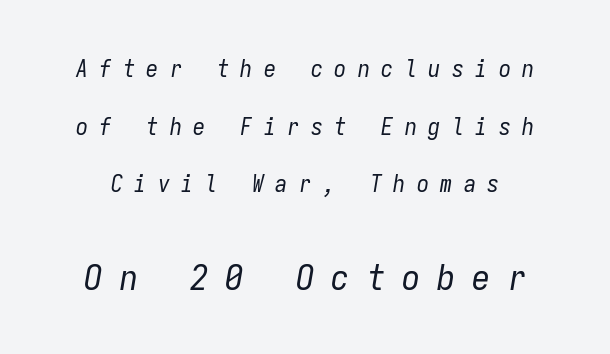
Check the space under the baseline: it is left empty. Compared with typical paragraphs, the rows here are farther apart. The letters are slanted; this is an italic face. The face used here is monospaced, like something from a code editor.
